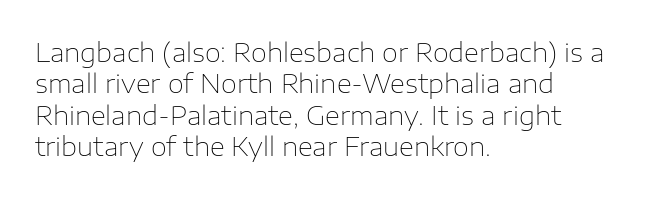
The image shows 26 px text type, upright; set left-aligned, line spacing 1.21x, normal letter spacing, not underlined.
